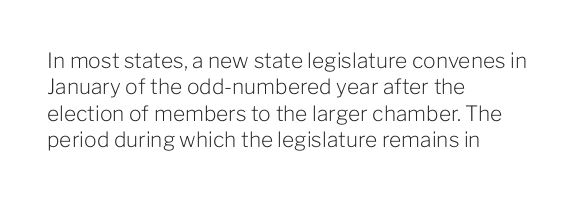
Q: Is the text bold? A: No.
Q: Is the text italic (slanted)? A: No, it is upright.
Q: Is the text underlined? A: No.
Q: How is the paragraph aligned? A: Left-aligned.
Q: Is the spacing between letters normal or unusually wide? A: Normal.
Q: Is the spacing between lines tight, normal or loose? A: Normal.
